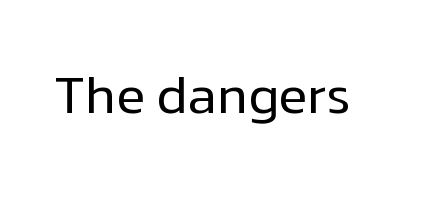
{"serif": "no", "italic": "no", "bold": "no", "weight": "regular", "width": "normal", "stroke_contrast": "low", "x_height": "medium", "monospaced": "no", "underline": "no", "letter_spacing": "normal", "letter_spacing_em": 0.0, "glyph_px": 53}
